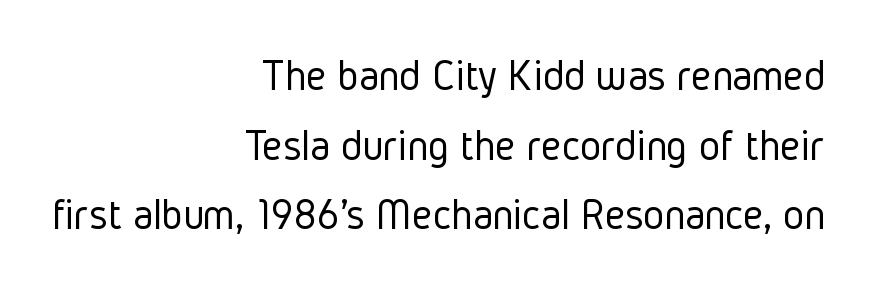
Q: Is the text bold? A: No.
Q: Is the text italic (slanted)? A: No, it is upright.
Q: Is the typeface a serif or a sans-serif typeface? A: Sans-serif.
Q: Is the text underlined? A: No.
Q: How is the paragraph aligned? A: Right-aligned.
Q: Is the spacing between letters normal or unusually wide? A: Normal.
Q: Is the spacing between lines tight, normal or loose? A: Normal.
Q: Width (condensed, normal, or wide)? A: Condensed.
Q: Stroke contrast? A: Low.
Q: x-height? A: Medium.
Q: Monospaced? A: No.
